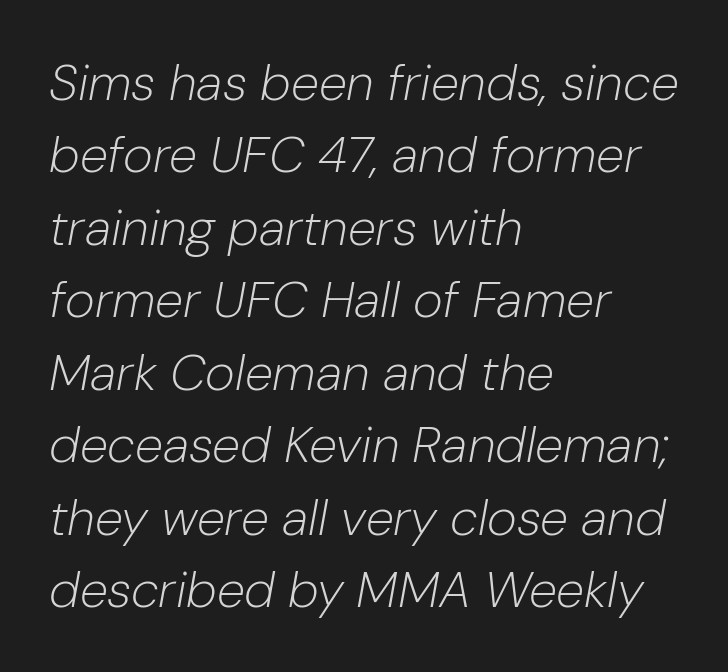
Q: Is the text bold? A: No.
Q: Is the text italic (slanted)? A: Yes, it leans right by about 10 degrees.
Q: Is the text underlined? A: No.
Q: How is the paragraph aligned? A: Left-aligned.
Q: Is the spacing between letters normal or unusually wide? A: Normal.
Q: Is the spacing between lines tight, normal or loose? A: Normal.
Q: Width (condensed, normal, or wide)? A: Normal.
Q: Stroke contrast? A: Low.
Q: x-height? A: Medium.
Q: Monospaced? A: No.
